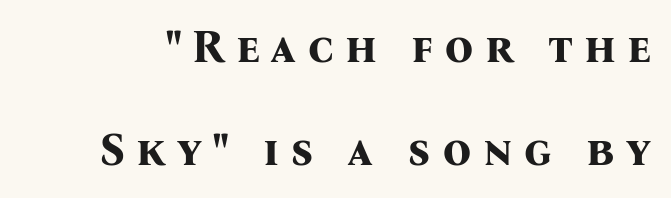
The image shows 45 px bold serif type, upright; set loose line spacing (2.28x), unusually wide letter spacing (+0.24 em), not underlined; medium stroke contrast and a medium x-height.
